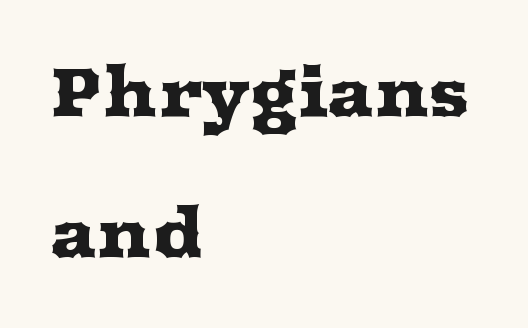
The lettering stays uniformly vertical, giving the passage a roman look. If you drew a ruler down the left edge, every line would touch it. Honestly, the rows look like they've been pulled way apart. In terms of letterspacing, this is plain default setting.
